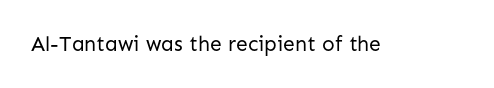
The image shows 21 px text type, upright; set normal letter spacing, not underlined.
